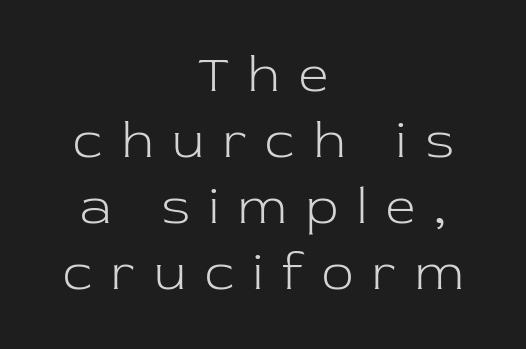
The rendering inserts visible extra space after every character. A typesetter would call this proportional, since set widths differ per character. This rendering features lettering with no underline. The strokes are not fattened; the text isn't bold. Compared with typical paragraphs, the rows here are spaced about the same. Quick note: not italic, upright.
